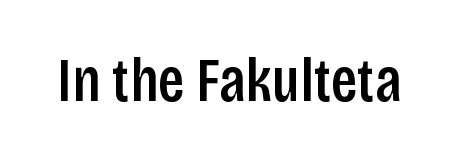
{"serif": "no", "italic": "no", "bold": "semi", "weight": "semibold", "width": "condensed", "stroke_contrast": "low", "x_height": "large", "monospaced": "no", "underline": "no", "letter_spacing": "normal", "letter_spacing_em": 0.0, "glyph_px": 63}
